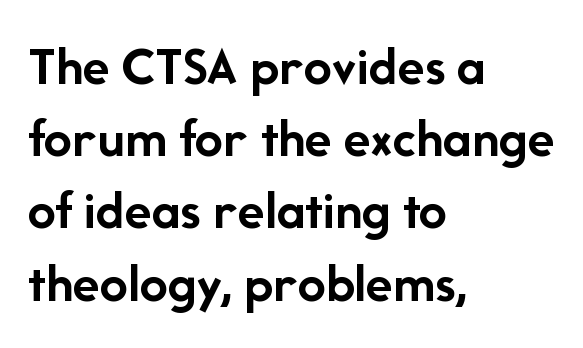
The image shows 56 px semibold sans-serif type, upright; set left-aligned, normal line spacing (1.29x), normal letter spacing, not underlined; low stroke contrast and a medium x-height.
